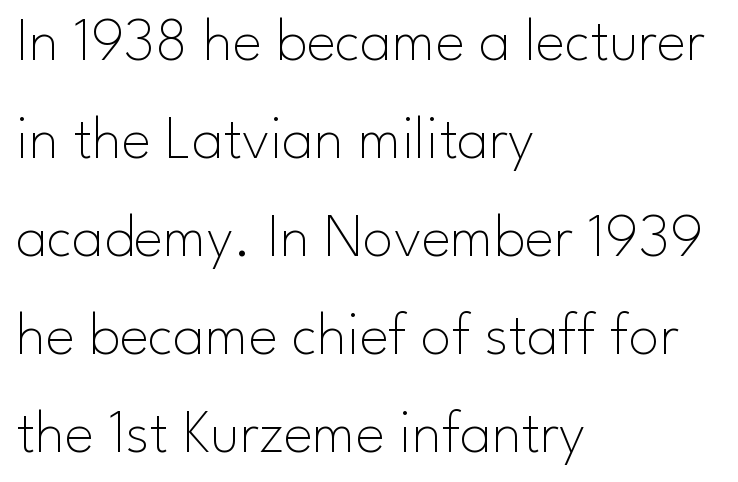
Q: Is the text bold? A: No.
Q: Is the text italic (slanted)? A: No, it is upright.
Q: Is the typeface a serif or a sans-serif typeface? A: Sans-serif.
Q: Is the text underlined? A: No.
Q: How is the paragraph aligned? A: Left-aligned.
Q: Is the spacing between letters normal or unusually wide? A: Normal.
Q: Is the spacing between lines tight, normal or loose? A: Normal.
Q: Width (condensed, normal, or wide)? A: Normal.
Q: Stroke contrast? A: Low.
Q: x-height? A: Small.
Q: Monospaced? A: No.
